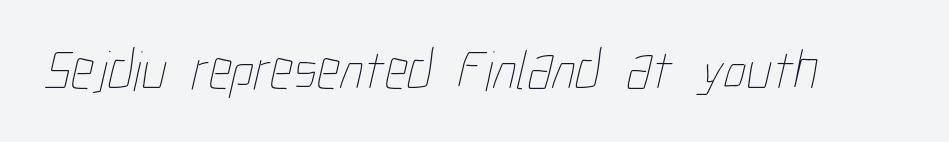
{"bold": "no", "weight": "thin", "width": "condensed", "stroke_contrast": "low", "x_height": "medium", "monospaced": "no", "underline": "no", "letter_spacing": "normal", "letter_spacing_em": 0.0, "glyph_px": 57}
